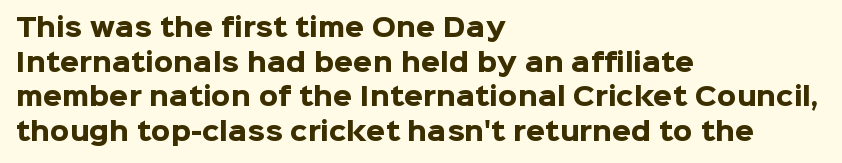
The image shows 25 px bold type, upright; set left-aligned, normal line spacing (1.39x), normal letter spacing, not underlined.
